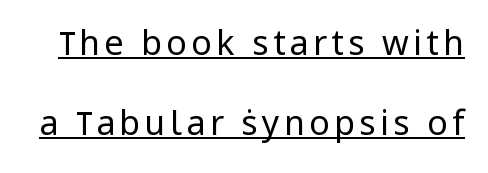
{"serif": "no", "italic": "no", "bold": "no", "weight": "regular", "width": "normal", "stroke_contrast": "low", "x_height": "medium", "monospaced": "no", "underline": "yes", "line_spacing": "loose", "line_spacing_ratio": 2.34, "glyph_px": 34}
